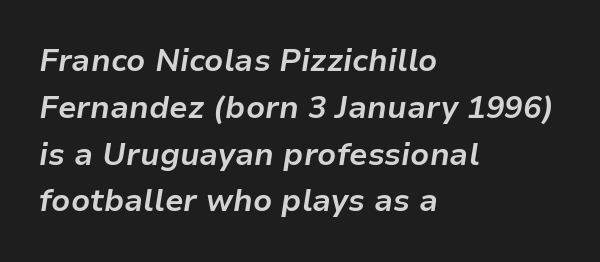
{"italic": "yes", "lean": "right", "slant_degrees": 9, "bold": "yes", "weight": "bold", "width": "normal", "stroke_contrast": "low", "x_height": "medium", "monospaced": "no", "underline": "no", "align": "left", "line_spacing": "normal", "line_spacing_ratio": 1.51, "letter_spacing": "normal", "letter_spacing_em": 0.0, "glyph_px": 31}
